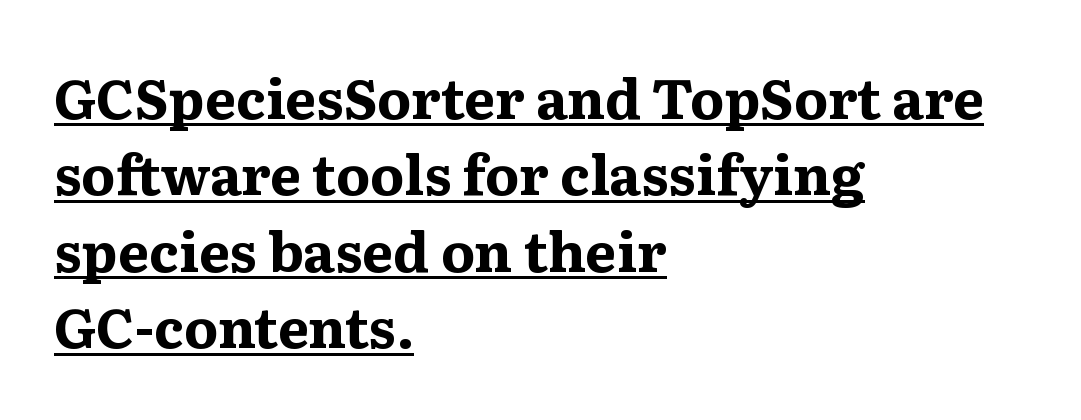
The letters stand straight up with perfectly vertical stems. The letters advance in unequal steps, a hallmark of proportional type. How are the letters spaced? Ordinarily, with no added tracking. Notice how descenders clear the ascenders below comfortably — that's standard leading. Emphasis by weight is at full strength: bold.
